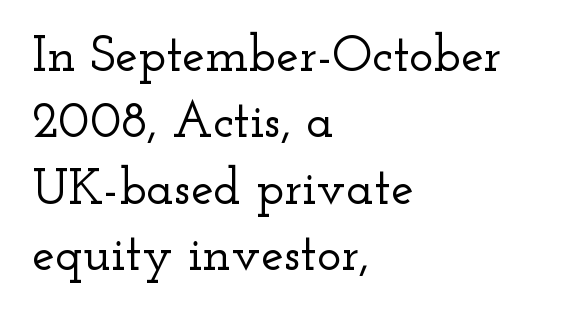
Q: Is the text italic (slanted)? A: No, it is upright.
Q: Is the typeface a serif or a sans-serif typeface? A: Serif.
Q: Is the text underlined? A: No.
Q: How is the paragraph aligned? A: Left-aligned.
Q: Is the spacing between letters normal or unusually wide? A: Normal.
Q: Is the spacing between lines tight, normal or loose? A: Normal.
Q: Width (condensed, normal, or wide)? A: Wide.
Q: Stroke contrast? A: Low.
Q: x-height? A: Small.
Q: Monospaced? A: No.
